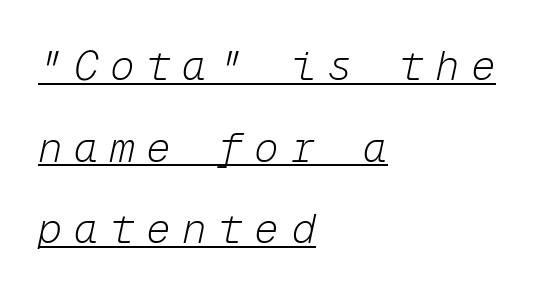
Q: Is the text bold? A: No.
Q: Is the text italic (slanted)? A: Yes, it leans right by about 12 degrees.
Q: Is the text underlined? A: Yes.
Q: How is the paragraph aligned? A: Left-aligned.
Q: Is the spacing between letters normal or unusually wide? A: Unusually wide.
Q: Is the spacing between lines tight, normal or loose? A: Loose.
Q: Width (condensed, normal, or wide)? A: Normal.
Q: Stroke contrast? A: Low.
Q: x-height? A: Medium.
Q: Monospaced? A: Yes.
